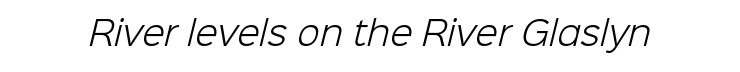
{"serif": "no", "bold": "no", "weight": "light", "width": "normal", "stroke_contrast": "low", "x_height": "medium", "monospaced": "no", "underline": "no", "letter_spacing": "normal", "letter_spacing_em": 0.0, "glyph_px": 33}
